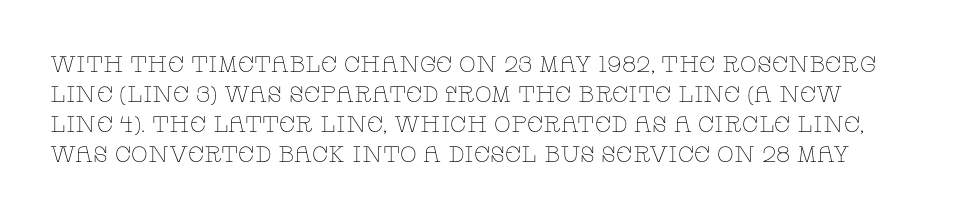
The image shows 22 px text type, upright; set normal line spacing (1.37x), normal letter spacing, not underlined.
